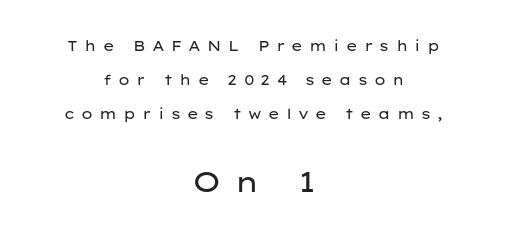
Q: Is the text bold? A: No.
Q: Is the text italic (slanted)? A: No, it is upright.
Q: Is the typeface a serif or a sans-serif typeface? A: Sans-serif.
Q: Is the text underlined? A: No.
Q: How is the paragraph aligned? A: Centered.
Q: Is the spacing between letters normal or unusually wide? A: Unusually wide.
Q: Is the spacing between lines tight, normal or loose? A: Loose.
Q: Which block of text is set in a larger size, the first (top) or the second (bottom)? A: The second (bottom) one.
Q: Width (condensed, normal, or wide)? A: Wide.
Q: Stroke contrast? A: Low.
Q: x-height? A: Medium.
Q: Monospaced? A: No.
